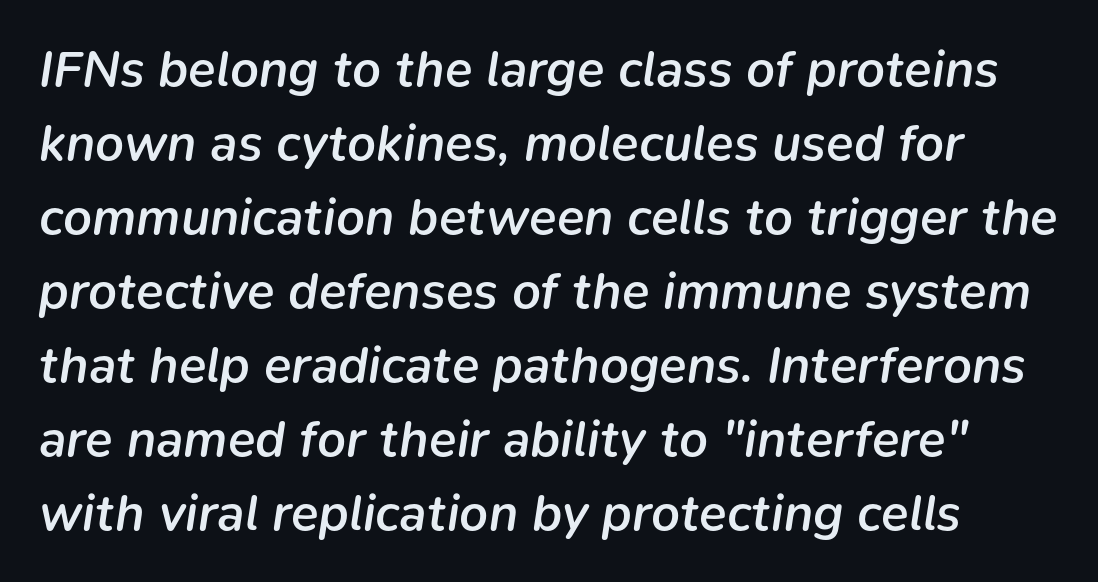
{"italic": "yes", "lean": "right", "slant_degrees": 9, "bold": "semi", "weight": "semibold", "width": "normal", "stroke_contrast": "low", "x_height": "medium", "monospaced": "no", "underline": "no", "line_spacing": "normal", "line_spacing_ratio": 1.45, "letter_spacing": "normal", "letter_spacing_em": 0.0, "glyph_px": 51}
